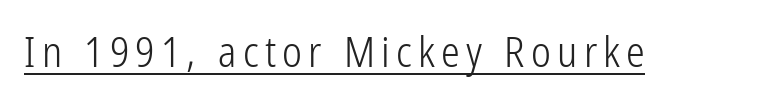
{"serif": "no", "italic": "no", "bold": "no", "weight": "light", "width": "condensed", "stroke_contrast": "low", "x_height": "medium", "monospaced": "no", "underline": "yes", "glyph_px": 42}
